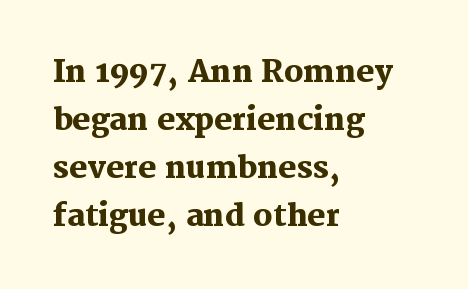
The image shows 30 px heavy serif type, upright; set left-aligned, normal line spacing (1.6x), normal letter spacing, not underlined; medium stroke contrast and a medium x-height.
